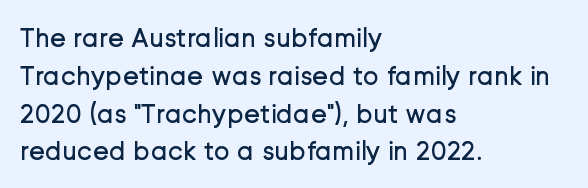
Short note: letters normally spaced. These lines are set flush left with a ragged right edge. The passage shown is not bold in any degree. Rows of type keep a routine distance in the vertical direction. This is the regular roman posture of the typeface.
